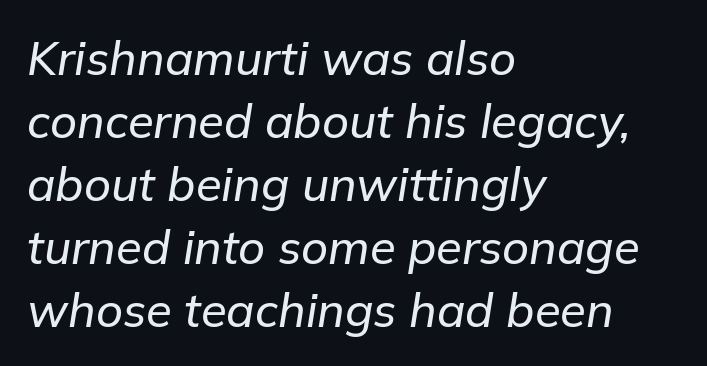
Students, observe: this is what conventionally led text looks like. The tracking reads as untouched default to a designer's eye. The letters advance in unequal steps, a hallmark of proportional type. The glyphs are unaccompanied by any horizontal stroke below them. Quick note: italic.
